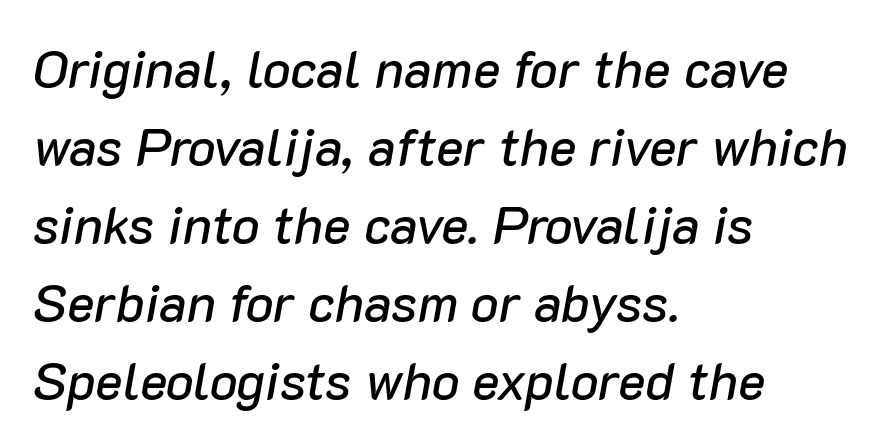
This sample uses an oblique cut, with every glyph tilted off the vertical. Every row of glyphs begins at an identical x-position on the left. The passage shown stacks its lines at a standard gap. Clear beneath every line of the passage. Each word holds together tightly as a unit, with standard inter-letter gaps. Each letter keeps its own natural width here, so spacing adapts to shape.
